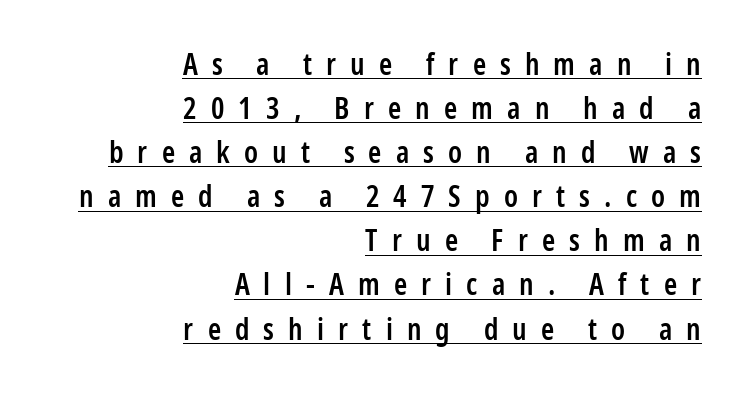
The image shows 30 px semibold, condensed sans-serif type, upright; set right-aligned, normal line spacing (1.47x), unusually wide letter spacing (+0.47 em), underlined; low stroke contrast and a medium x-height.
